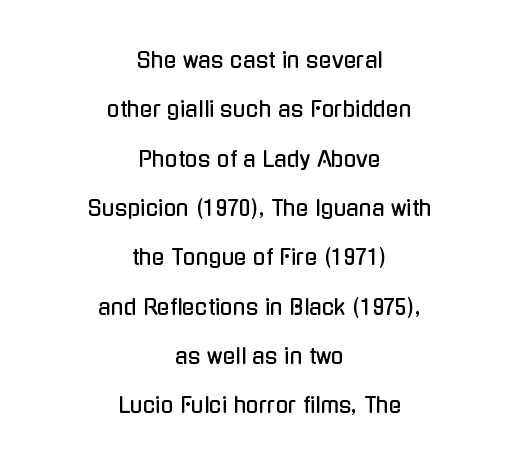
The passage shown is not underscored anywhere. Vertical strokes here are truly vertical. Leading: increased. Alignment: centered. This rendering leaves character spacing at its baseline value.
